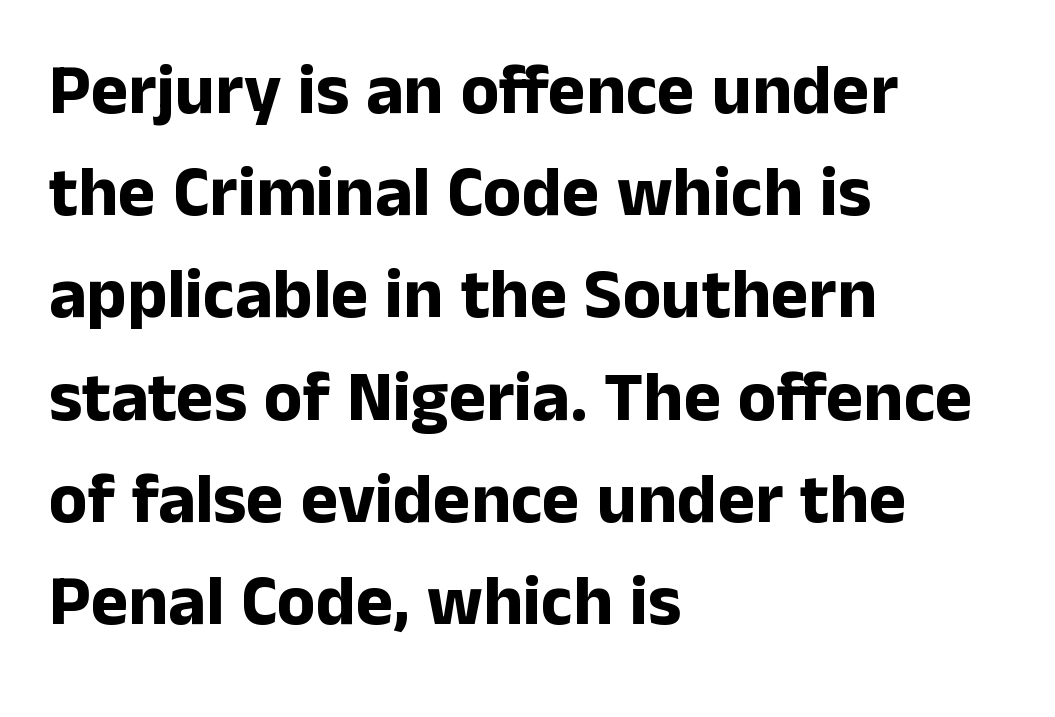
This sample uses a sans-serif face. Leftover space on each line is placed entirely after the last word. Nobody drew a line under any word here. Tracking here is standard; glyphs follow each other at the usual distance. The typesetting leans heavy: a genuine bold.
